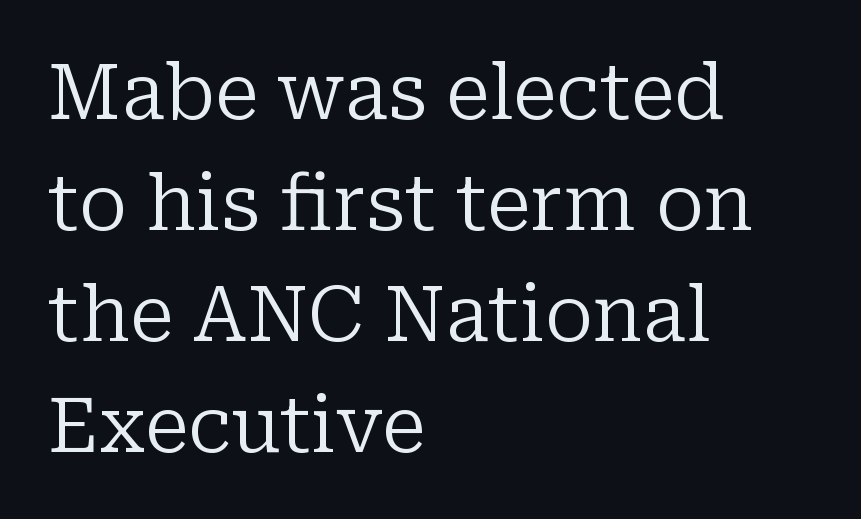
The image shows 76 px regular-weight serif type, upright; set left-aligned, normal line spacing (1.46x), normal letter spacing, not underlined; low stroke contrast and a medium x-height.
